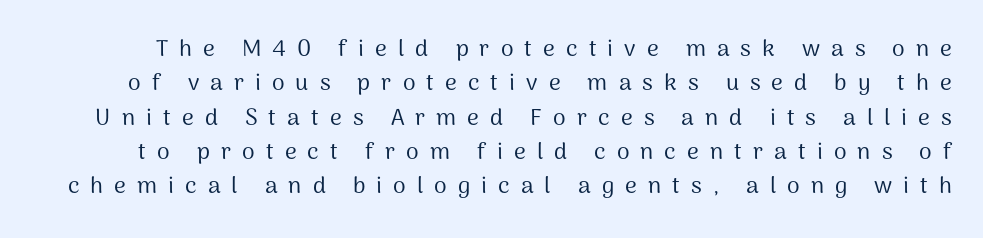
Q: Is the text bold? A: No.
Q: Is the text italic (slanted)? A: No, it is upright.
Q: Is the text underlined? A: No.
Q: Is the spacing between letters normal or unusually wide? A: Unusually wide.
Q: Is the spacing between lines tight, normal or loose? A: Normal.
